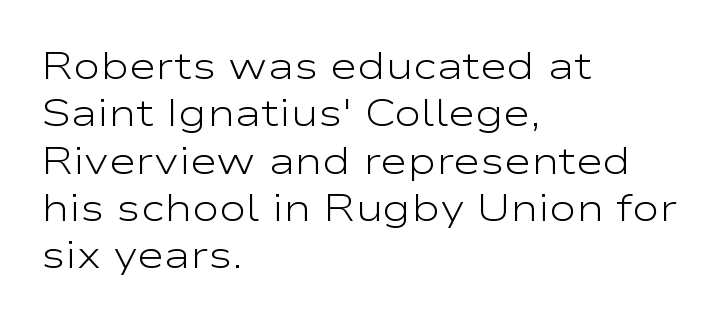
Q: Is the text bold? A: No.
Q: Is the text italic (slanted)? A: No, it is upright.
Q: Is the typeface a serif or a sans-serif typeface? A: Sans-serif.
Q: Is the text underlined? A: No.
Q: How is the paragraph aligned? A: Left-aligned.
Q: Is the spacing between letters normal or unusually wide? A: Normal.
Q: Is the spacing between lines tight, normal or loose? A: Normal.
Q: Width (condensed, normal, or wide)? A: Wide.
Q: Stroke contrast? A: Low.
Q: x-height? A: Medium.
Q: Monospaced? A: No.
